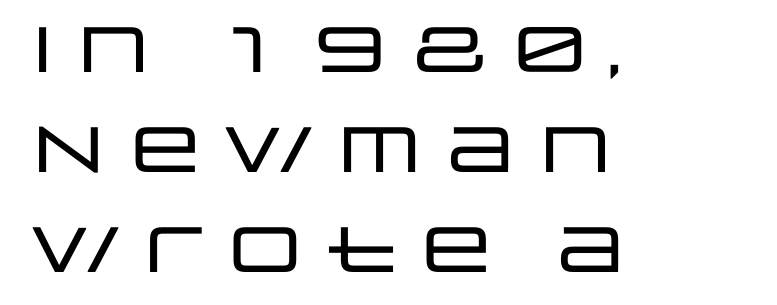
Q: Is the text italic (slanted)? A: No, it is upright.
Q: Is the typeface a serif or a sans-serif typeface? A: Sans-serif.
Q: Is the text underlined? A: No.
Q: How is the paragraph aligned? A: Left-aligned.
Q: Is the spacing between letters normal or unusually wide? A: Normal.
Q: Is the spacing between lines tight, normal or loose? A: Normal.
Q: Width (condensed, normal, or wide)? A: Wide.
Q: Stroke contrast? A: Low.
Q: x-height? A: Large.
Q: Monospaced? A: No.
